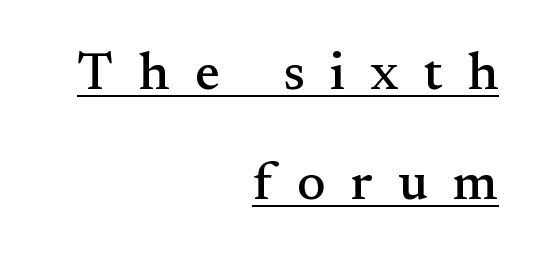
The image shows 53 px serif type, upright; set right-aligned, loose line spacing (2.07x), unusually wide letter spacing (+0.48 em), underlined; medium stroke contrast and a small x-height.
